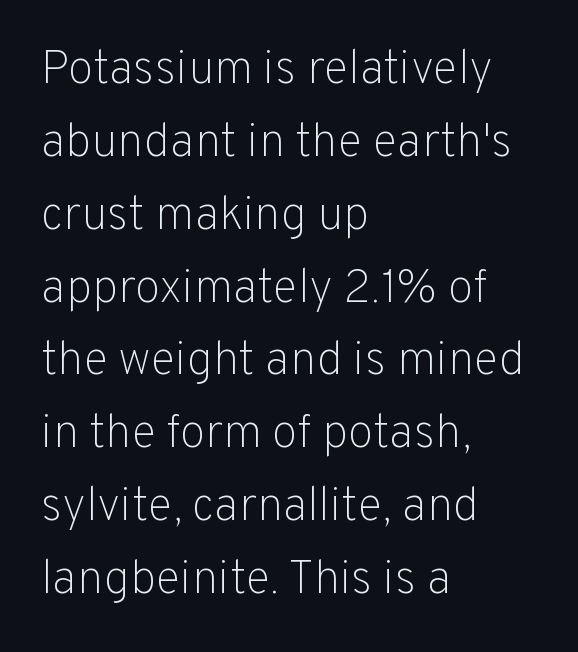
{"serif": "no", "italic": "no", "bold": "no", "weight": "light", "width": "normal", "stroke_contrast": "low", "x_height": "medium", "monospaced": "no", "underline": "no", "align": "left", "line_spacing": "normal", "line_spacing_ratio": 1.55, "letter_spacing": "normal", "letter_spacing_em": 0.0, "glyph_px": 47}
